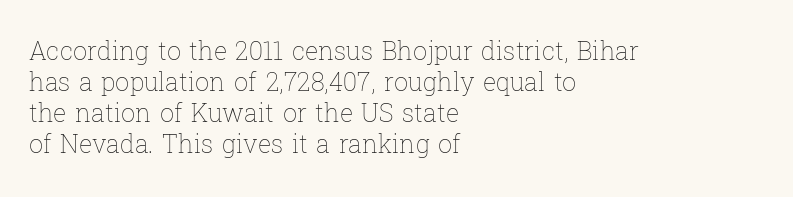
The image shows 25 px text type, upright; set left-aligned, line spacing 1.24x, normal letter spacing, not underlined.
